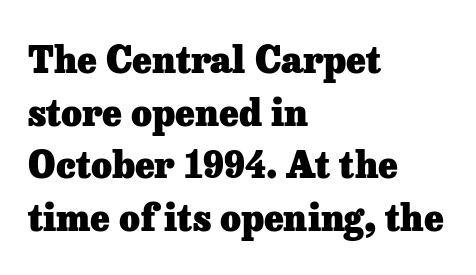
Q: Is the text bold? A: Yes.
Q: Is the text italic (slanted)? A: No, it is upright.
Q: Is the typeface a serif or a sans-serif typeface? A: Serif.
Q: Is the text underlined? A: No.
Q: How is the paragraph aligned? A: Left-aligned.
Q: Is the spacing between letters normal or unusually wide? A: Normal.
Q: Is the spacing between lines tight, normal or loose? A: Normal.
Q: Width (condensed, normal, or wide)? A: Normal.
Q: Stroke contrast? A: Low.
Q: x-height? A: Medium.
Q: Monospaced? A: No.
